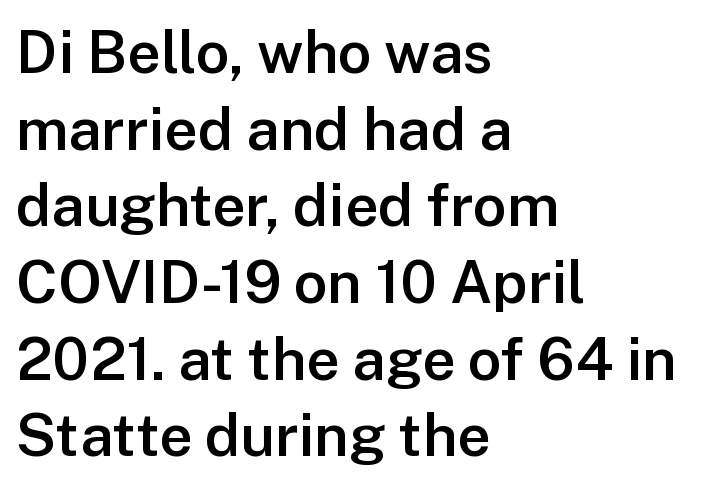
{"serif": "no", "italic": "no", "bold": "semi", "weight": "semibold", "width": "normal", "stroke_contrast": "low", "x_height": "medium", "monospaced": "no", "underline": "no", "align": "left", "line_spacing": "normal", "line_spacing_ratio": 1.3, "letter_spacing": "normal", "letter_spacing_em": 0.0, "glyph_px": 59}
